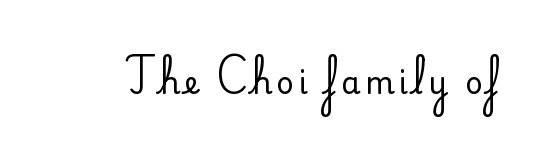
{"serif": "yes", "italic": "no", "width": "normal", "stroke_contrast": "medium", "x_height": "small", "monospaced": "no", "underline": "no", "glyph_px": 31}
